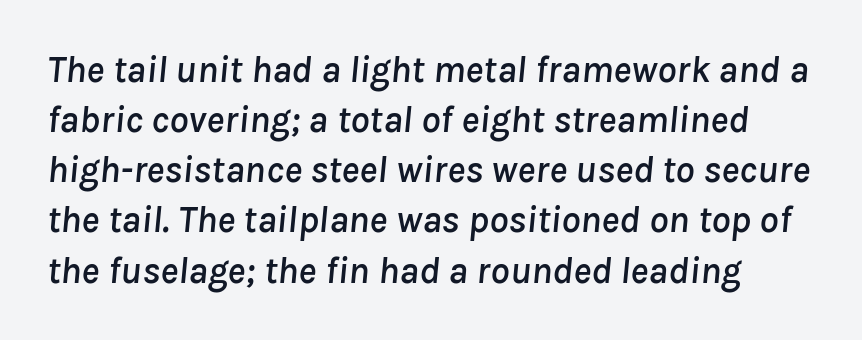
{"italic": "yes", "lean": "right", "slant_degrees": 8, "width": "normal", "stroke_contrast": "low", "x_height": "medium", "monospaced": "no", "underline": "no", "line_spacing": "normal", "line_spacing_ratio": 1.32, "letter_spacing": "normal", "letter_spacing_em": 0.0, "glyph_px": 38}
